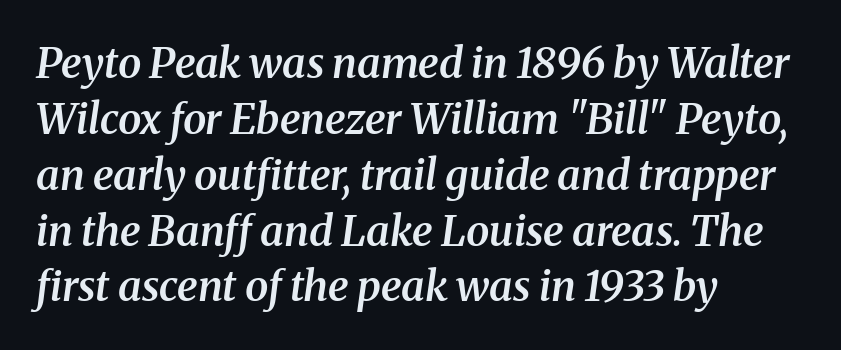
The image shows 42 px semibold serif type, italic (leaning right); set left-aligned, normal line spacing (1.33x), normal letter spacing, not underlined; medium stroke contrast and a medium x-height.
